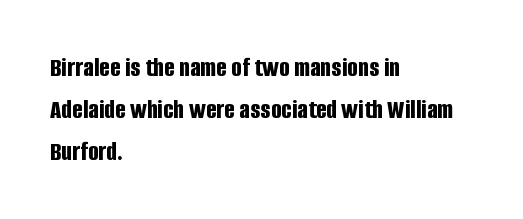
Q: Is the text bold? A: Yes.
Q: Is the text italic (slanted)? A: No, it is upright.
Q: Is the typeface a serif or a sans-serif typeface? A: Sans-serif.
Q: Is the text underlined? A: No.
Q: How is the paragraph aligned? A: Left-aligned.
Q: Is the spacing between letters normal or unusually wide? A: Normal.
Q: Is the spacing between lines tight, normal or loose? A: Normal.
Q: Width (condensed, normal, or wide)? A: Condensed.
Q: Stroke contrast? A: Low.
Q: x-height? A: Large.
Q: Monospaced? A: No.
